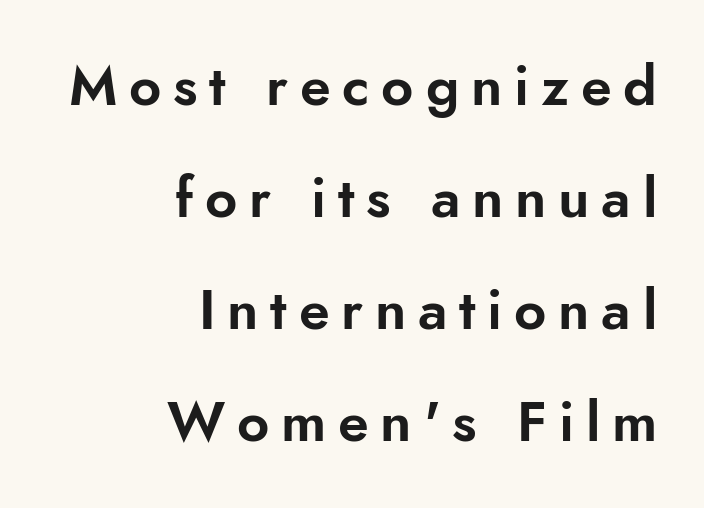
{"serif": "no", "italic": "no", "width": "normal", "stroke_contrast": "low", "x_height": "small", "monospaced": "no", "underline": "no", "align": "right", "line_spacing": "loose", "line_spacing_ratio": 2.0, "letter_spacing": "wide", "letter_spacing_em": 0.21, "glyph_px": 56}
